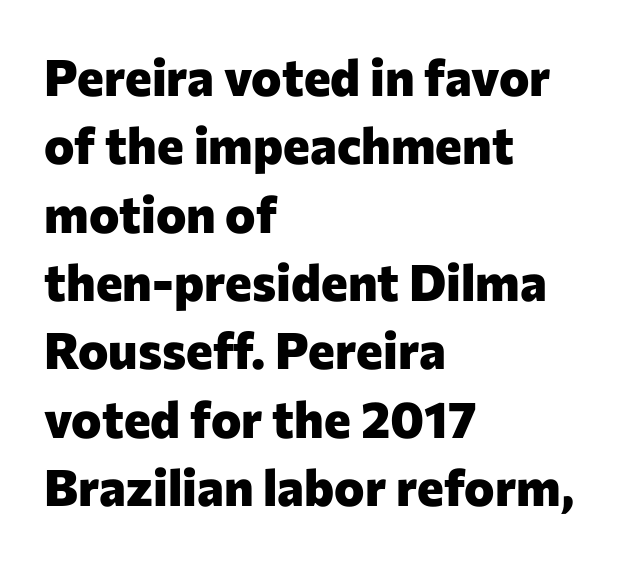
This is the regular roman posture of the typeface. Descenders are the only things crossing below the line. The face used here is proportionally spaced, like ordinary book or web type. Emphasis by weight is at full strength: bold. Leftover space on each line is placed entirely after the last word.
